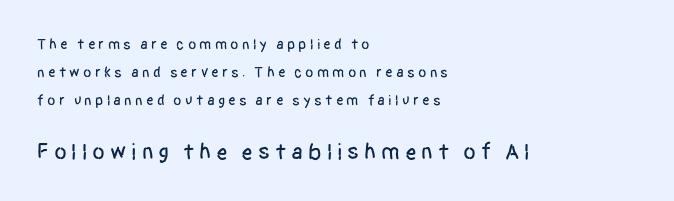
No italicization has been applied; the sample stays upright. Scale increases going downward across the two blocks. There is plenty of visible air inserted between adjacent glyphs. Clear beneath every line of the passage.
